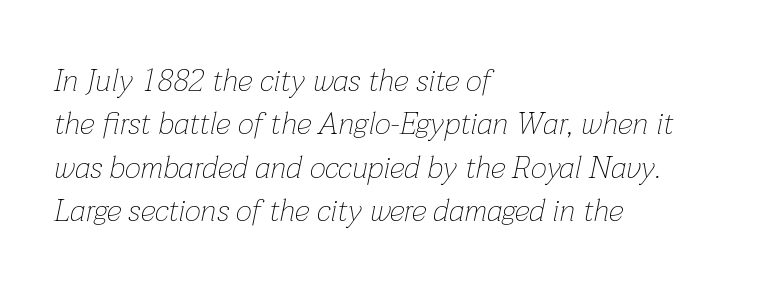
Q: Is the text bold? A: No.
Q: Is the text italic (slanted)? A: Yes, it leans right by about 12 degrees.
Q: Is the text underlined? A: No.
Q: How is the paragraph aligned? A: Left-aligned.
Q: Is the spacing between letters normal or unusually wide? A: Normal.
Q: Is the spacing between lines tight, normal or loose? A: Normal.
Q: Width (condensed, normal, or wide)? A: Normal.
Q: Stroke contrast? A: Low.
Q: x-height? A: Medium.
Q: Monospaced? A: No.
